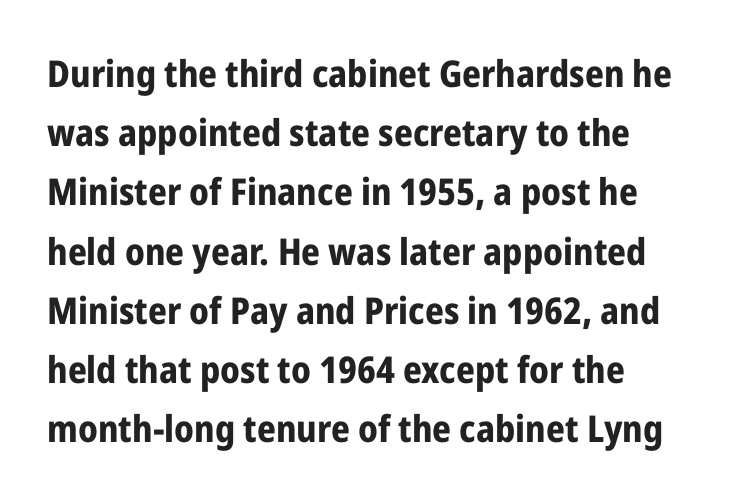
The image shows 37 px bold, condensed sans-serif type, upright; set left-aligned, normal line spacing (1.6x), normal letter spacing, not underlined; low stroke contrast and a medium x-height.
